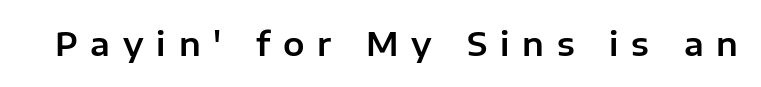
There is plenty of visible air inserted between adjacent glyphs. You could not count columns in this text — the font is proportionally spaced. Unlike italic type, these characters show no tilt at all. The designer went with a sans here, leaving each stem footless. This rendering features lettering with no underline.
